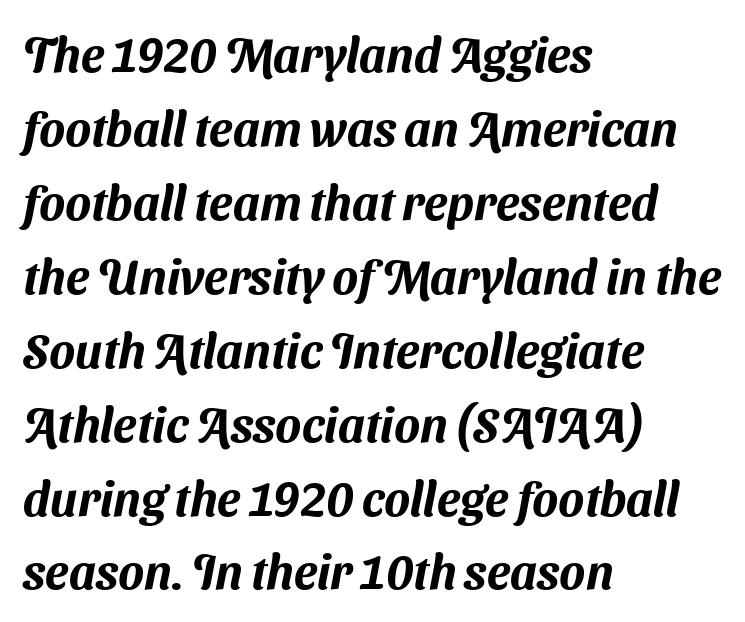
The glyphs in this specimen are sans serif. The compositor pushed each line to the left boundary. Letters rest on an invisible, unmarked baseline. These lines are rendered in a variable-pitch font. The vertical gap from one line to the next is medium.
